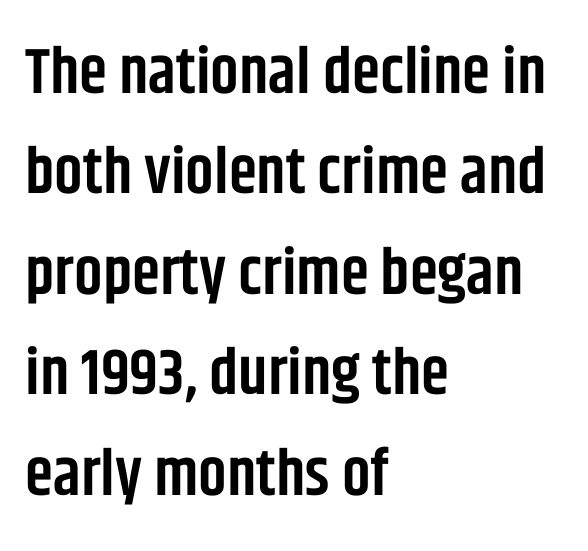
Q: Is the text bold? A: Semi-bold.
Q: Is the text italic (slanted)? A: No, it is upright.
Q: Is the typeface a serif or a sans-serif typeface? A: Sans-serif.
Q: Is the text underlined? A: No.
Q: How is the paragraph aligned? A: Left-aligned.
Q: Is the spacing between letters normal or unusually wide? A: Normal.
Q: Is the spacing between lines tight, normal or loose? A: Normal.
Q: Width (condensed, normal, or wide)? A: Condensed.
Q: Stroke contrast? A: Low.
Q: x-height? A: Large.
Q: Monospaced? A: No.
